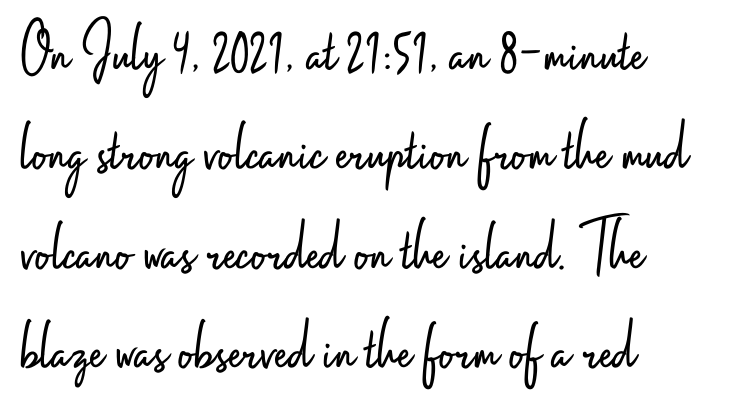
The image shows 73 px light, condensed sans-serif type; set left-aligned, normal line spacing (1.36x), normal letter spacing, not underlined; low stroke contrast and a small x-height.
